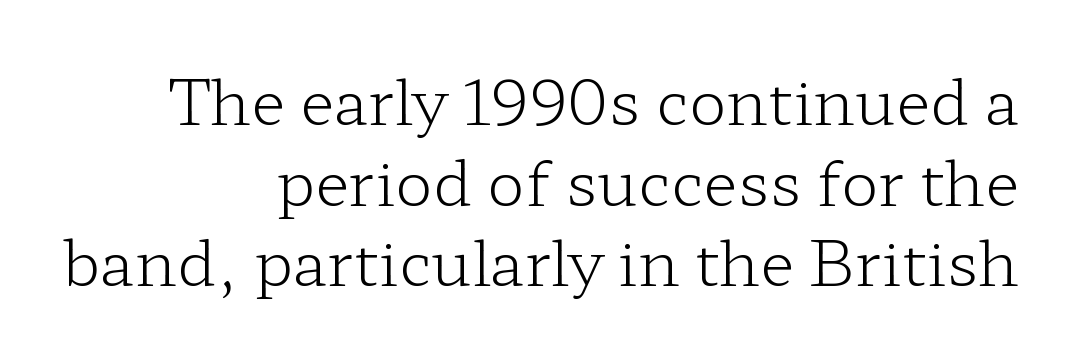
{"serif": "yes", "italic": "no", "bold": "no", "weight": "light", "width": "wide", "stroke_contrast": "low", "x_height": "medium", "monospaced": "no", "underline": "no", "align": "right", "line_spacing": "normal", "line_spacing_ratio": 1.28, "letter_spacing": "normal", "letter_spacing_em": 0.0, "glyph_px": 63}
